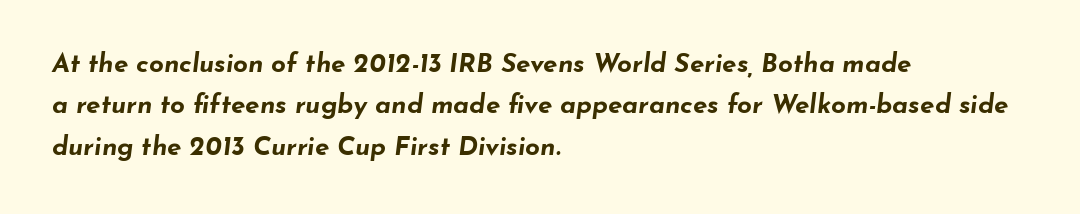
The image shows 26 px bold type, italic (leaning right); set left-aligned, normal line spacing (1.59x), normal letter spacing, not underlined.
